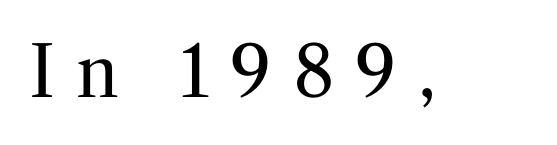
Q: Is the text bold? A: No.
Q: Is the text italic (slanted)? A: No, it is upright.
Q: Is the typeface a serif or a sans-serif typeface? A: Serif.
Q: Is the text underlined? A: No.
Q: Is the spacing between letters normal or unusually wide? A: Unusually wide.
Q: Width (condensed, normal, or wide)? A: Normal.
Q: Stroke contrast? A: Medium.
Q: x-height? A: Medium.
Q: Monospaced? A: No.
